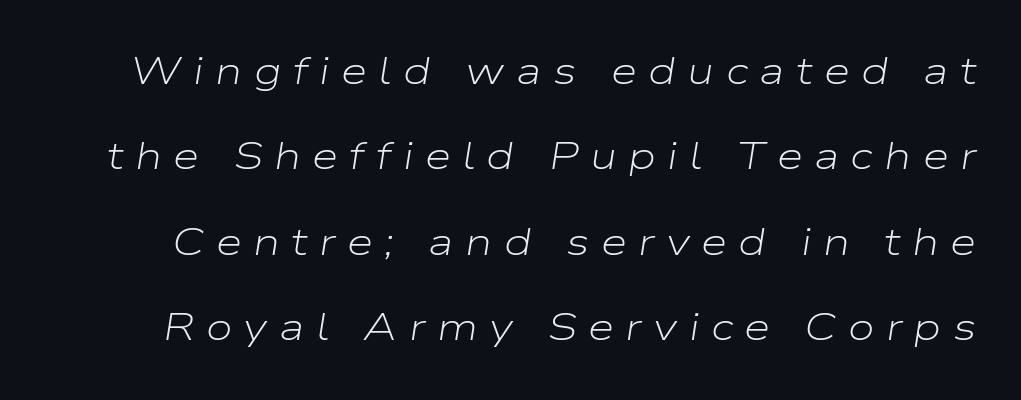
{"italic": "yes", "lean": "right", "slant_degrees": 9, "bold": "no", "weight": "light", "width": "wide", "stroke_contrast": "low", "x_height": "medium", "monospaced": "no", "underline": "no", "line_spacing": "loose", "line_spacing_ratio": 2.25, "letter_spacing": "wide", "letter_spacing_em": 0.3, "glyph_px": 38}
